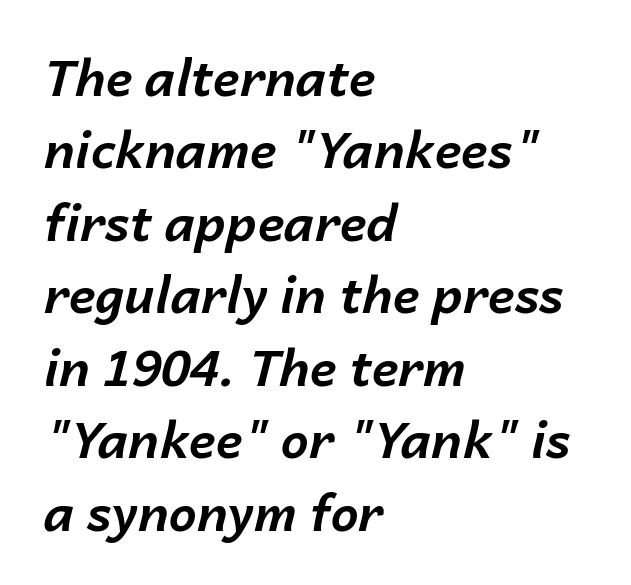
In terms of leading, this rendering sits right in the middle. The typography opts for an oblique posture over an upright one. Teacher's note: observe the even left margin — that is flush-left alignment. The horizontal fit of the characters is conventional and even. The letters advance in unequal steps, a hallmark of proportional type.
